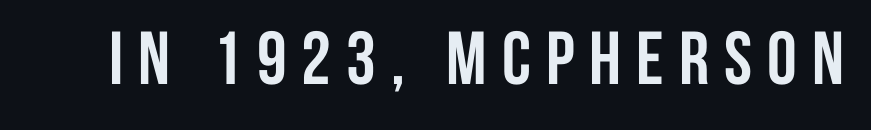
{"serif": "no", "italic": "no", "bold": "yes", "weight": "semibold", "width": "condensed", "stroke_contrast": "low", "x_height": "large", "monospaced": "no", "underline": "no", "letter_spacing": "wide", "letter_spacing_em": 0.2, "glyph_px": 75}
